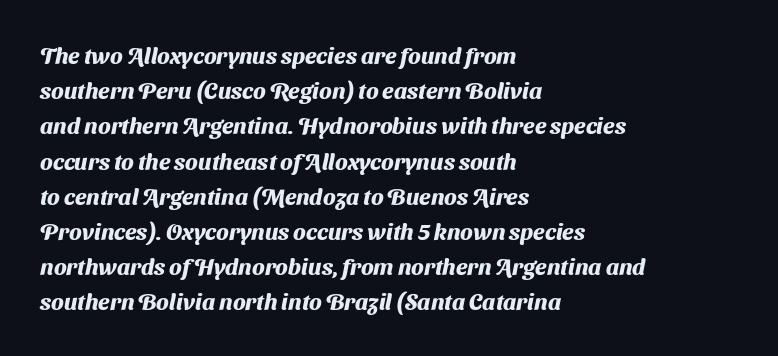
The image shows 23 px bold type; set left-aligned, normal line spacing (1.53x), normal letter spacing, not underlined.
